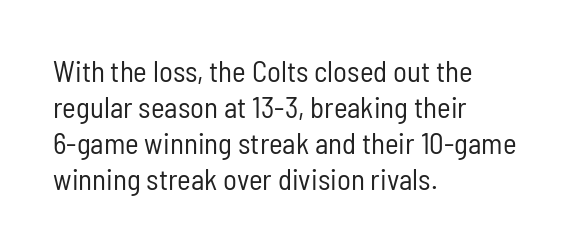
The image shows 29 px regular-weight, condensed sans-serif type, upright; set left-aligned, line spacing 1.24x, normal letter spacing, not underlined; low stroke contrast and a medium x-height.
